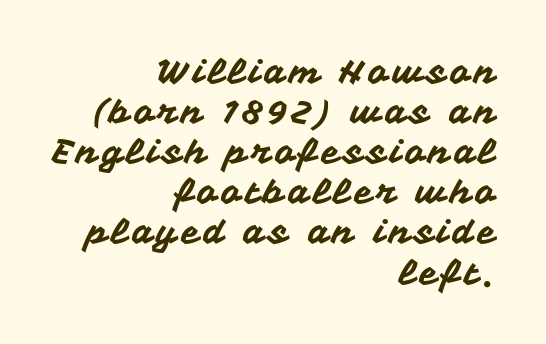
The image shows 34 px sans-serif type; set right-aligned, line spacing 1.18x, not underlined; medium stroke contrast and a medium x-height.
